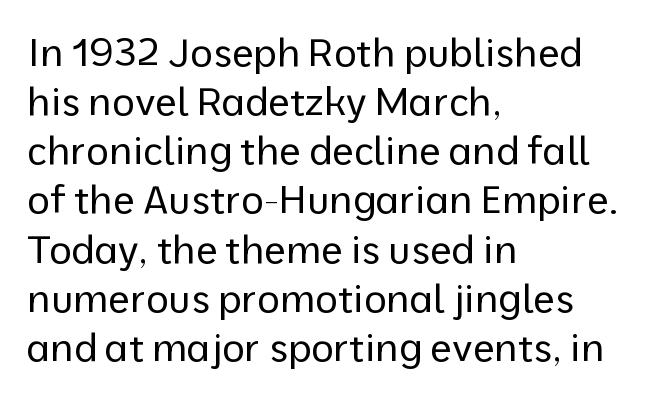
Q: Is the text bold? A: No.
Q: Is the text italic (slanted)? A: No, it is upright.
Q: Is the typeface a serif or a sans-serif typeface? A: Sans-serif.
Q: Is the text underlined? A: No.
Q: How is the paragraph aligned? A: Left-aligned.
Q: Is the spacing between letters normal or unusually wide? A: Normal.
Q: Is the spacing between lines tight, normal or loose? A: Normal.
Q: Width (condensed, normal, or wide)? A: Normal.
Q: Stroke contrast? A: Low.
Q: x-height? A: Medium.
Q: Monospaced? A: No.
